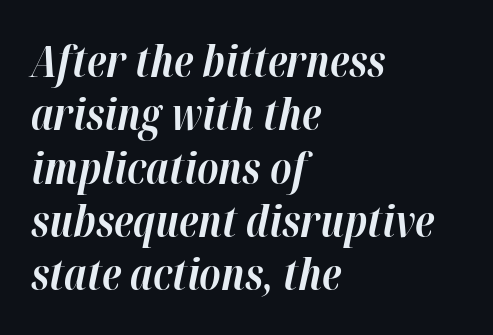
The image shows 43 px bold type, italic (leaning right); set left-aligned, line spacing 1.24x, normal letter spacing, not underlined; high stroke contrast and a medium x-height.
